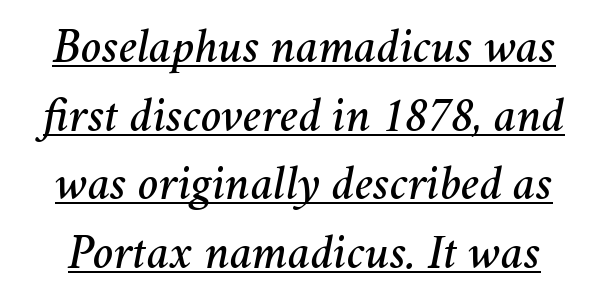
Q: Is the text italic (slanted)? A: Yes, it leans right by about 11 degrees.
Q: Is the text underlined? A: Yes.
Q: Is the spacing between letters normal or unusually wide? A: Normal.
Q: Is the spacing between lines tight, normal or loose? A: Normal.
Q: Width (condensed, normal, or wide)? A: Normal.
Q: Stroke contrast? A: Medium.
Q: x-height? A: Medium.
Q: Monospaced? A: No.
